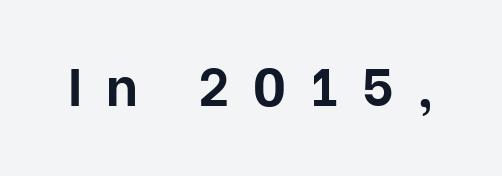
These lines are rendered in a variable-pitch font. Underlining? Definitely not there. Compared with typical body copy, the letter spacing here is much looser. Look at the bottom of the vertical strokes: they stop flat, with no serifs. The letters stand upright; this is a roman face. Heavy-handed strokes throughout: this text is bold.
